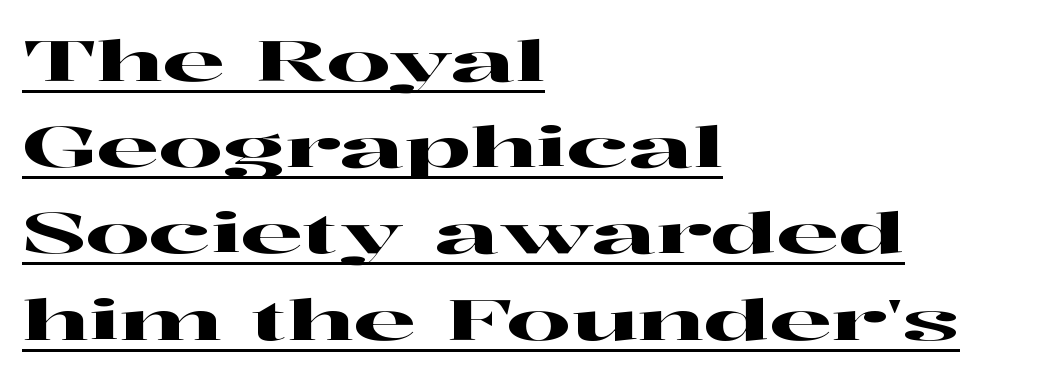
{"serif": "yes", "italic": "no", "width": "wide", "stroke_contrast": "high", "x_height": "medium", "monospaced": "no", "underline": "yes", "align": "left", "line_spacing": "normal", "line_spacing_ratio": 1.54, "letter_spacing": "normal", "letter_spacing_em": 0.0, "glyph_px": 56}
